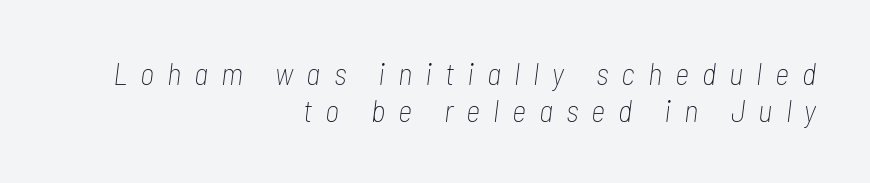
The image shows 31 px thin, condensed type, italic (leaning right); set right-aligned, line spacing 1.18x, unusually wide letter spacing (+0.42 em), not underlined; low stroke contrast and a medium x-height.
